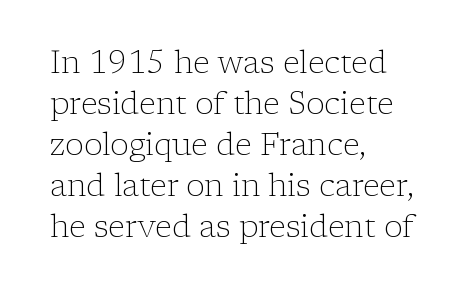
Q: Is the text bold? A: No.
Q: Is the text italic (slanted)? A: No, it is upright.
Q: Is the typeface a serif or a sans-serif typeface? A: Serif.
Q: Is the text underlined? A: No.
Q: How is the paragraph aligned? A: Left-aligned.
Q: Is the spacing between letters normal or unusually wide? A: Normal.
Q: Is the spacing between lines tight, normal or loose? A: Normal.
Q: Width (condensed, normal, or wide)? A: Normal.
Q: Stroke contrast? A: Low.
Q: x-height? A: Medium.
Q: Monospaced? A: No.
